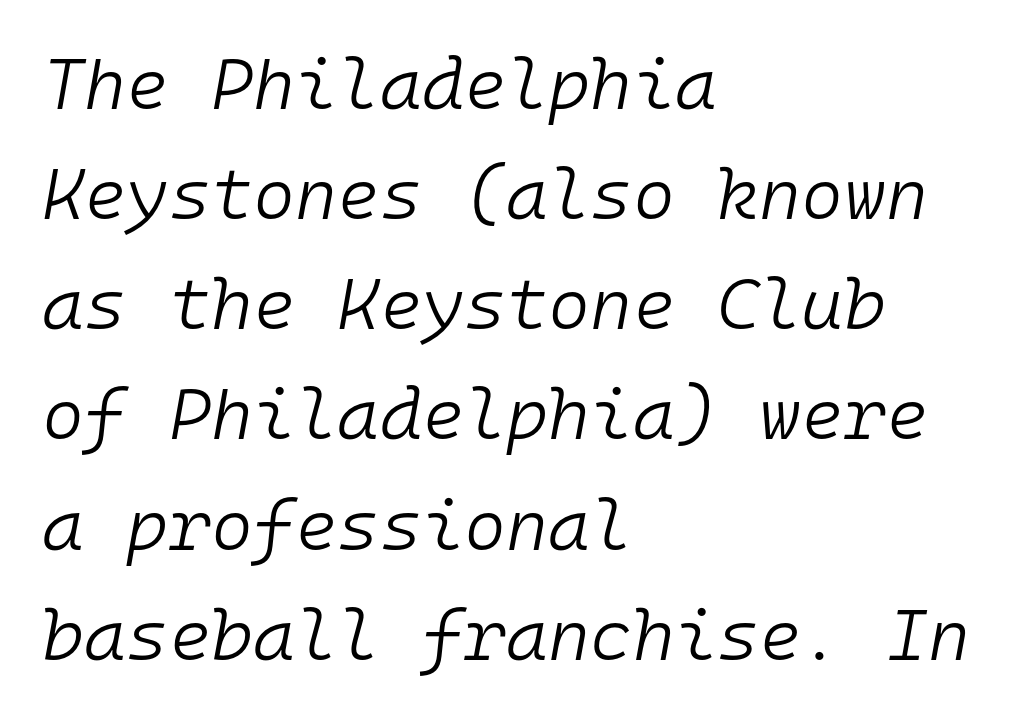
Weight: regular or lighter. The typography opts for an oblique posture over an upright one. Characters follow at the spacing the type designer built in. Just letters on the line, the space beneath them empty.
